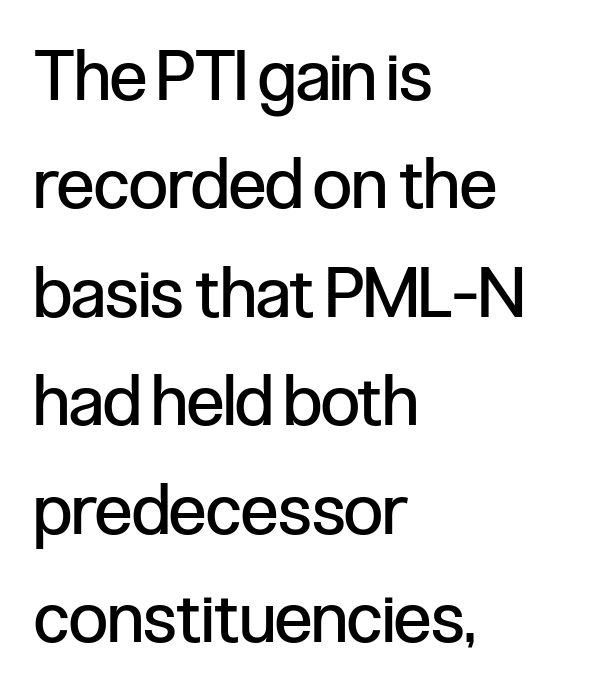
The image shows 70 px regular-weight, condensed sans-serif type, upright; set left-aligned, normal line spacing (1.55x), normal letter spacing, not underlined; low stroke contrast and a medium x-height.
